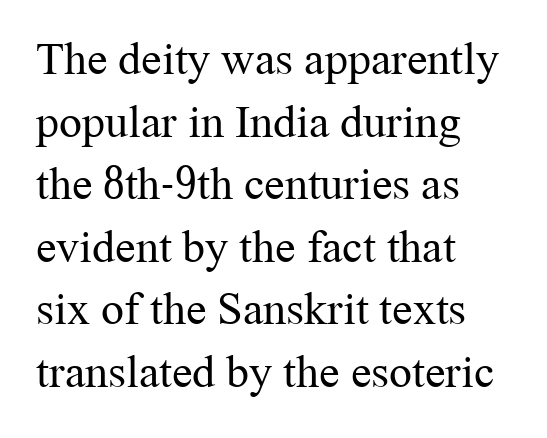
{"serif": "yes", "italic": "no", "bold": "no", "weight": "regular", "width": "normal", "stroke_contrast": "medium", "x_height": "medium", "monospaced": "no", "underline": "no", "align": "left", "line_spacing": "normal", "line_spacing_ratio": 1.36, "letter_spacing": "normal", "letter_spacing_em": 0.0, "glyph_px": 46}
